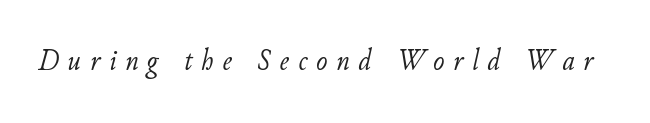
{"italic": "yes", "lean": "right", "slant_degrees": 11, "bold": "no", "weight": "light", "width": "normal", "stroke_contrast": "low", "x_height": "small", "monospaced": "no", "underline": "no", "letter_spacing": "wide", "letter_spacing_em": 0.3, "glyph_px": 30}
